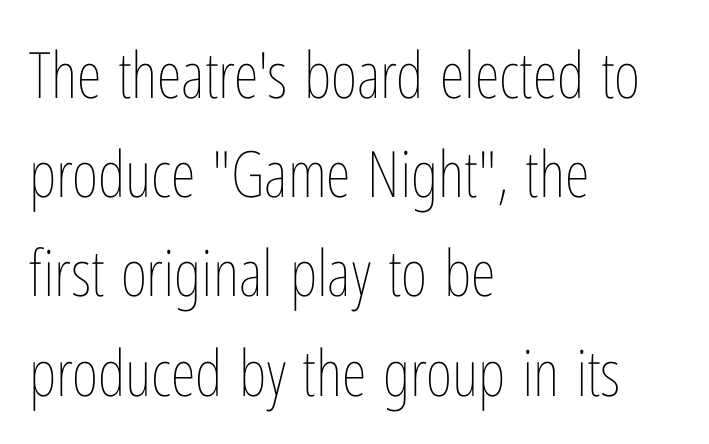
{"italic": "no", "bold": "no", "weight": "thin", "width": "condensed", "stroke_contrast": "low", "x_height": "medium", "monospaced": "no", "underline": "no", "align": "left", "line_spacing": "normal", "line_spacing_ratio": 1.55, "letter_spacing": "normal", "letter_spacing_em": 0.0, "glyph_px": 64}
